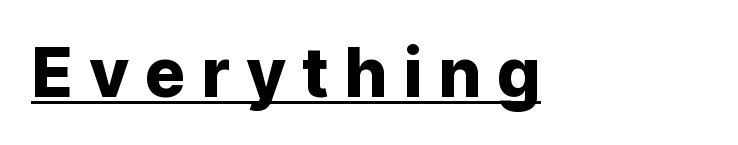
Q: Is the text italic (slanted)? A: No, it is upright.
Q: Is the typeface a serif or a sans-serif typeface? A: Sans-serif.
Q: Is the text underlined? A: Yes.
Q: Is the spacing between letters normal or unusually wide? A: Unusually wide.
Q: Width (condensed, normal, or wide)? A: Normal.
Q: Stroke contrast? A: Low.
Q: x-height? A: Medium.
Q: Monospaced? A: No.
